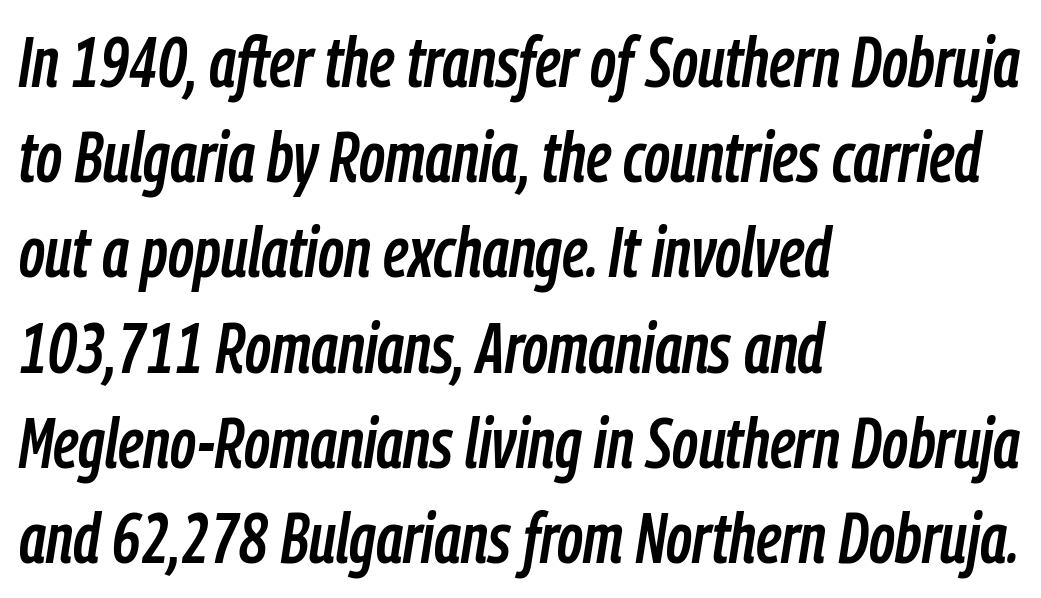
The image shows 70 px condensed type, italic (leaning right); set left-aligned, normal line spacing (1.36x), normal letter spacing, not underlined; low stroke contrast and a medium x-height.
